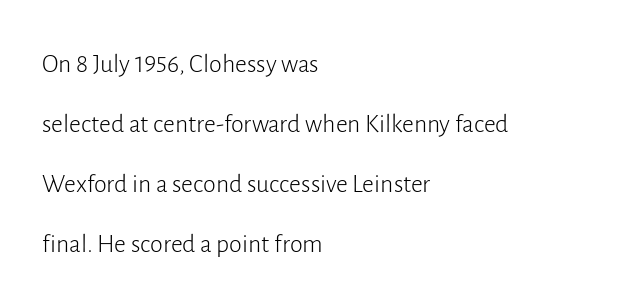
The image shows 26 px text type, upright; set left-aligned, loose line spacing (2.31x), normal letter spacing, not underlined.
